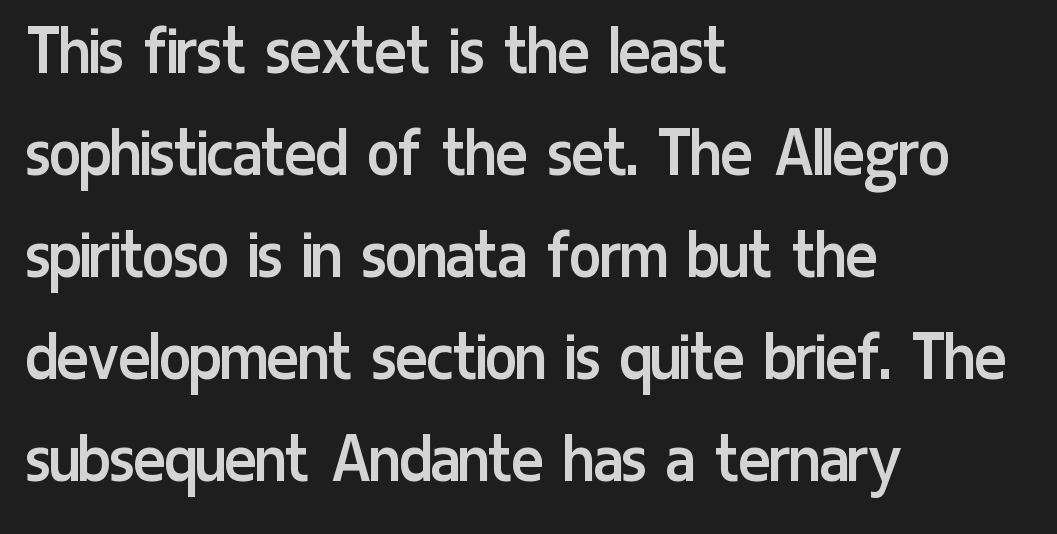
{"serif": "no", "italic": "no", "bold": "no", "weight": "regular", "width": "condensed", "stroke_contrast": "low", "x_height": "medium", "monospaced": "no", "underline": "no", "align": "left", "line_spacing": "normal", "line_spacing_ratio": 1.36, "letter_spacing": "normal", "letter_spacing_em": 0.0, "glyph_px": 75}
